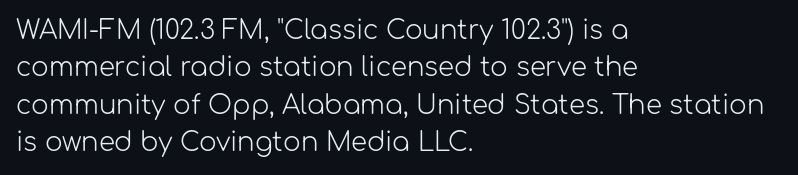
Is the letter spacing exaggerated? No — it looks like the ordinary default. This block has exactly the height ordinary leading produces. This is the regular roman posture of the typeface. Weight: not bold — regular or lighter.
